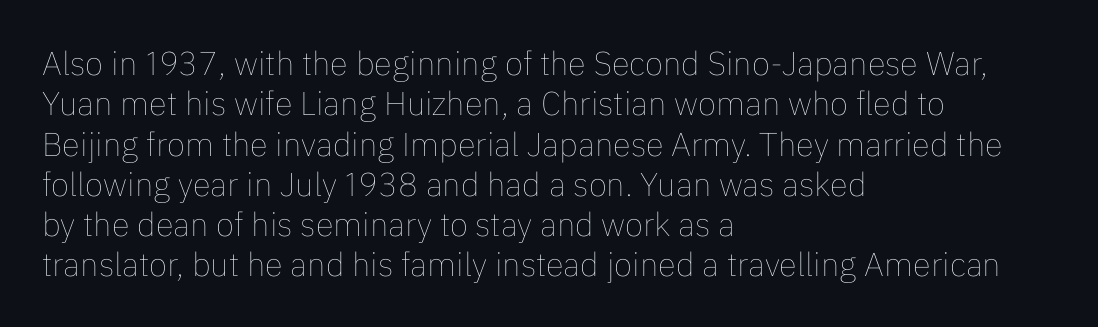
Q: Is the text bold? A: No.
Q: Is the text italic (slanted)? A: No, it is upright.
Q: Is the text underlined? A: No.
Q: How is the paragraph aligned? A: Left-aligned.
Q: Is the spacing between letters normal or unusually wide? A: Normal.
Q: Width (condensed, normal, or wide)? A: Normal.
Q: Stroke contrast? A: Low.
Q: x-height? A: Medium.
Q: Monospaced? A: No.
